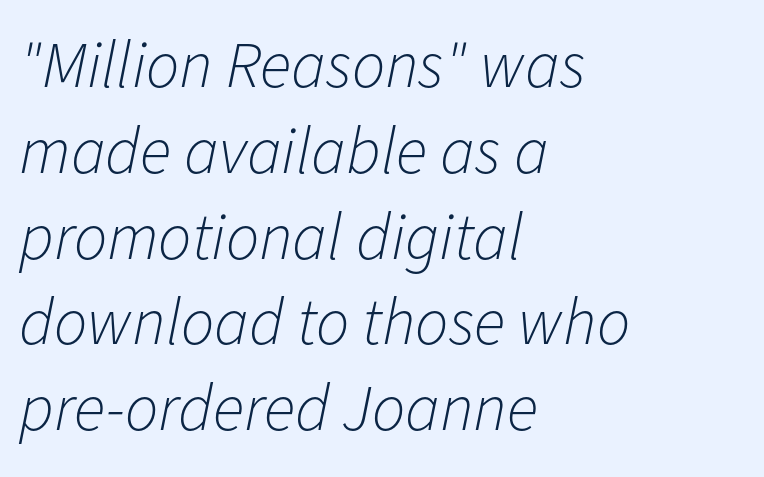
The rows are spaced the way most documents space them. The letters advance in unequal steps, a hallmark of proportional type. The rag falls on the right side of this text block. Designer's note — italics engaged. Weight: in the light-to-regular range. Tracking here is standard; glyphs follow each other at the usual distance.
